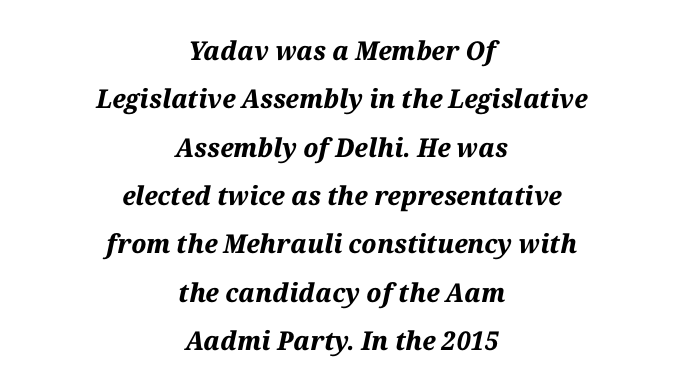
{"italic": "yes", "lean": "right", "slant_degrees": 12, "bold": "yes", "underline": "no", "align": "center", "line_spacing_ratio": 1.86, "letter_spacing": "normal", "letter_spacing_em": 0.0, "glyph_px": 26}
